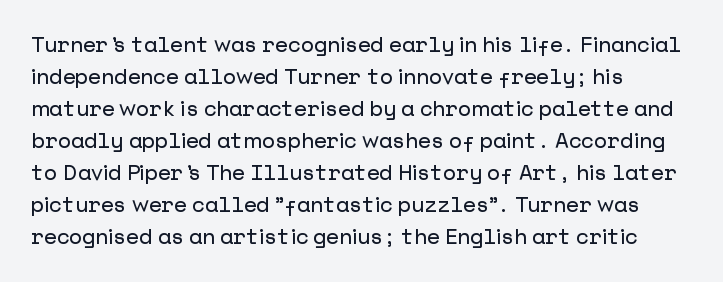
The image shows 21 px text type, upright; set left-aligned, normal line spacing (1.52x), normal letter spacing, not underlined.
